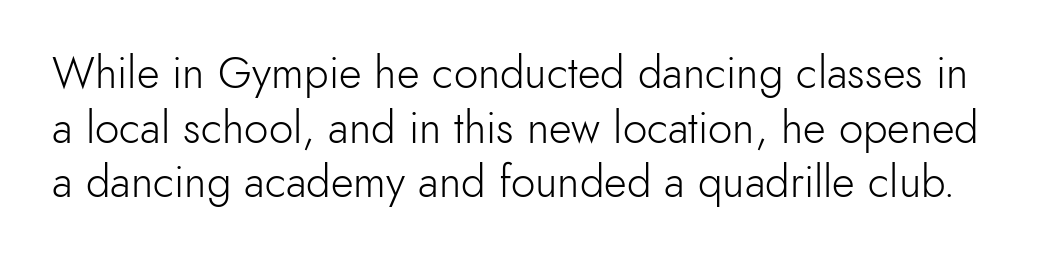
{"serif": "no", "italic": "no", "bold": "no", "weight": "light", "width": "normal", "x_height": "small", "monospaced": "no", "underline": "no", "line_spacing_ratio": 1.24, "letter_spacing": "normal", "letter_spacing_em": 0.0, "glyph_px": 44}
